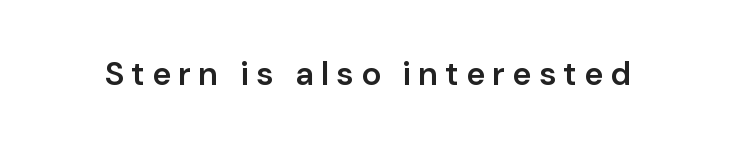
The image shows 33 px semibold sans-serif type, upright; set unusually wide letter spacing (+0.21 em), not underlined; low stroke contrast and a medium x-height.
